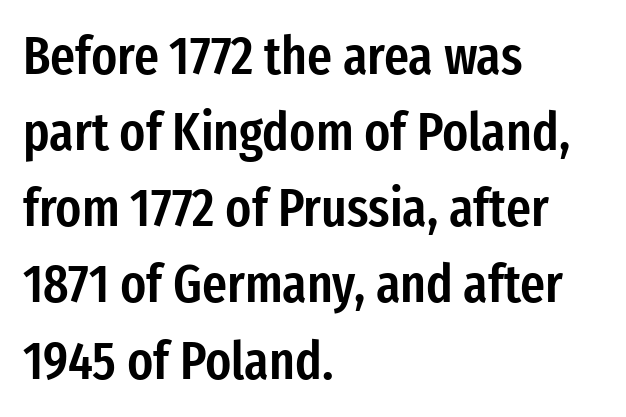
{"serif": "no", "italic": "no", "bold": "semi", "weight": "semibold", "width": "condensed", "stroke_contrast": "low", "x_height": "medium", "monospaced": "no", "underline": "no", "align": "left", "line_spacing": "normal", "line_spacing_ratio": 1.41, "letter_spacing": "normal", "letter_spacing_em": 0.0, "glyph_px": 54}
